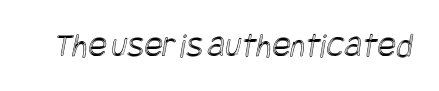
{"width": "condensed", "x_height": "large", "underline": "no", "letter_spacing": "normal", "letter_spacing_em": 0.0, "glyph_px": 35}
